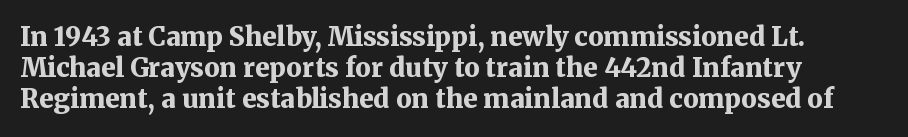
Q: Is the text bold? A: Yes.
Q: Is the text italic (slanted)? A: No, it is upright.
Q: Is the text underlined? A: No.
Q: Is the spacing between letters normal or unusually wide? A: Normal.
